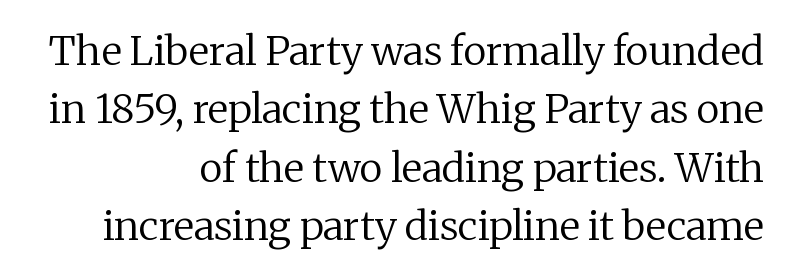
{"serif": "yes", "italic": "no", "bold": "no", "weight": "regular", "width": "normal", "stroke_contrast": "medium", "x_height": "medium", "monospaced": "no", "underline": "no", "align": "right", "line_spacing": "normal", "line_spacing_ratio": 1.46, "letter_spacing": "normal", "letter_spacing_em": 0.0, "glyph_px": 40}
